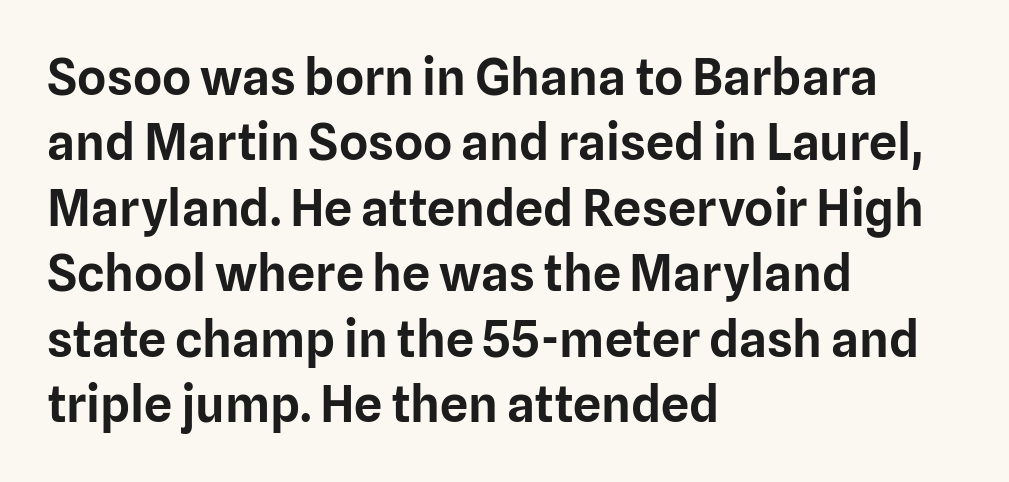
In terms of leading, this rendering sits right in the middle. Font category for this specimen: sans-serif. Descenders hang freely into open space. Tall strokes in this sample are plumb rather than angled.
